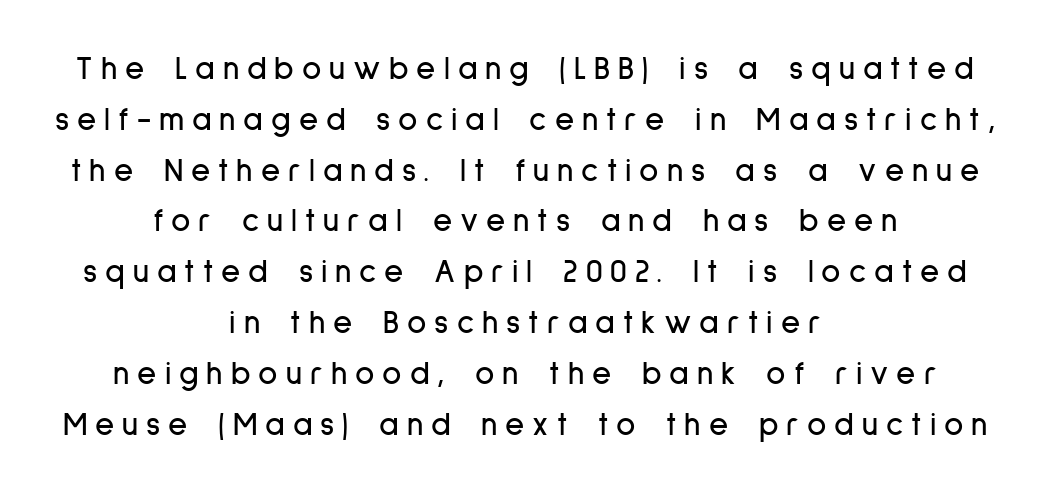
Leading: standard. The face used here is a sans, in the tradition of grotesques and geometrics. The rendering inserts visible extra space after every character. The specimen omits any rule beneath the text block's lines. The lettering stays uniformly vertical, giving the passage a roman look.
